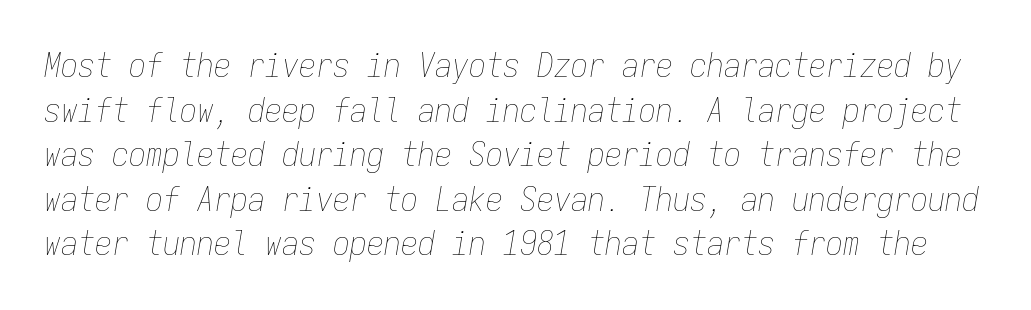
{"italic": "yes", "lean": "right", "slant_degrees": 9, "bold": "no", "weight": "thin", "width": "condensed", "stroke_contrast": "low", "x_height": "medium", "monospaced": "yes", "underline": "no", "line_spacing": "normal", "line_spacing_ratio": 1.31, "letter_spacing": "normal", "letter_spacing_em": 0.0, "glyph_px": 34}
